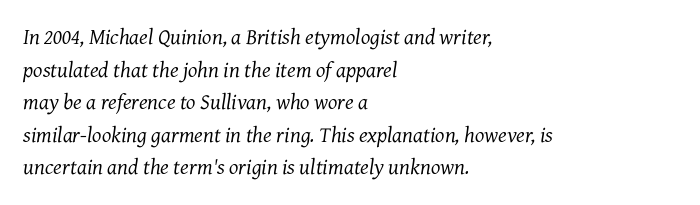
Q: Is the text bold? A: No.
Q: Is the text italic (slanted)? A: Yes, it leans right by about 7 degrees.
Q: Is the text underlined? A: No.
Q: How is the paragraph aligned? A: Left-aligned.
Q: Is the spacing between letters normal or unusually wide? A: Normal.
Q: Is the spacing between lines tight, normal or loose? A: Normal.
